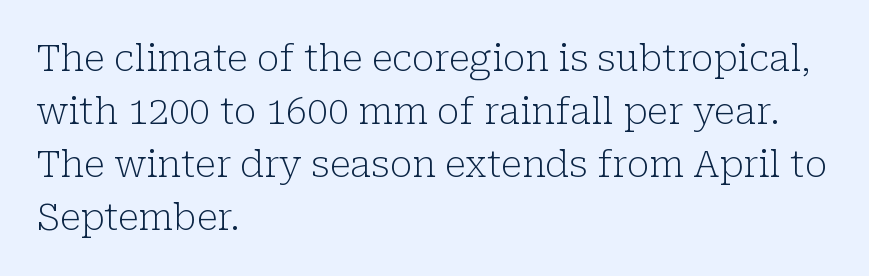
{"serif": "yes", "italic": "no", "bold": "no", "weight": "light", "width": "normal", "stroke_contrast": "low", "x_height": "medium", "monospaced": "no", "underline": "no", "align": "left", "line_spacing": "normal", "line_spacing_ratio": 1.43, "letter_spacing": "normal", "letter_spacing_em": 0.0, "glyph_px": 37}
